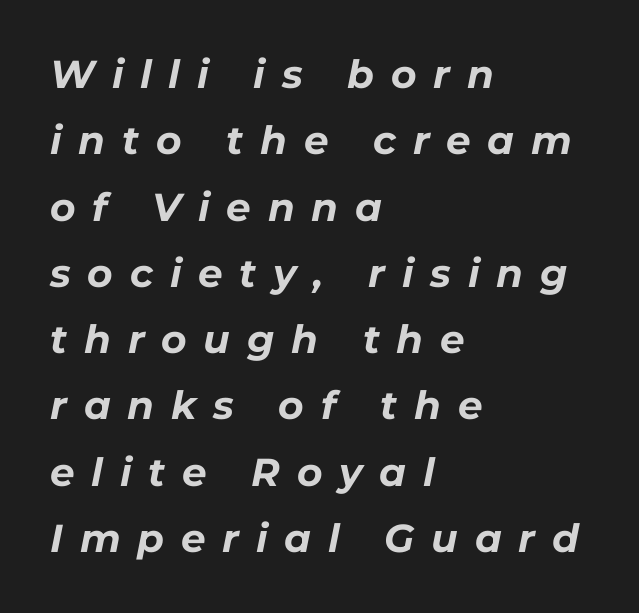
The image shows 39 px bold type, italic (leaning right); set left-aligned, normal line spacing (1.7x), unusually wide letter spacing (+0.43 em), not underlined; low stroke contrast and a medium x-height.
